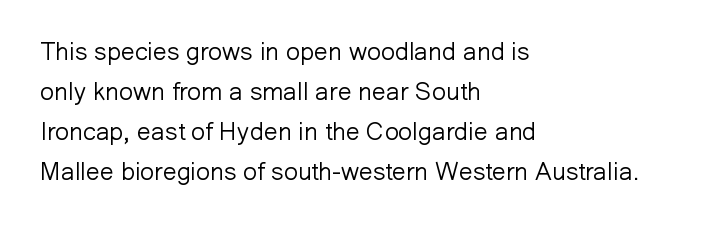
{"italic": "no", "bold": "no", "underline": "no", "align": "left", "line_spacing": "normal", "line_spacing_ratio": 1.6, "letter_spacing": "normal", "letter_spacing_em": 0.0, "glyph_px": 25}
